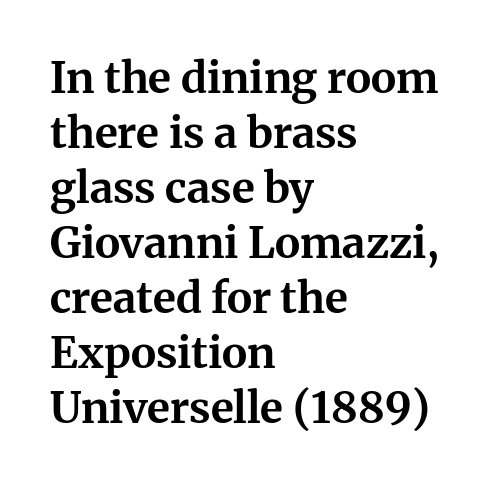
Q: Is the text bold? A: Yes.
Q: Is the text italic (slanted)? A: No, it is upright.
Q: Is the typeface a serif or a sans-serif typeface? A: Serif.
Q: Is the text underlined? A: No.
Q: How is the paragraph aligned? A: Left-aligned.
Q: Is the spacing between letters normal or unusually wide? A: Normal.
Q: Is the spacing between lines tight, normal or loose? A: Normal.
Q: Width (condensed, normal, or wide)? A: Normal.
Q: Stroke contrast? A: Medium.
Q: x-height? A: Medium.
Q: Monospaced? A: No.
